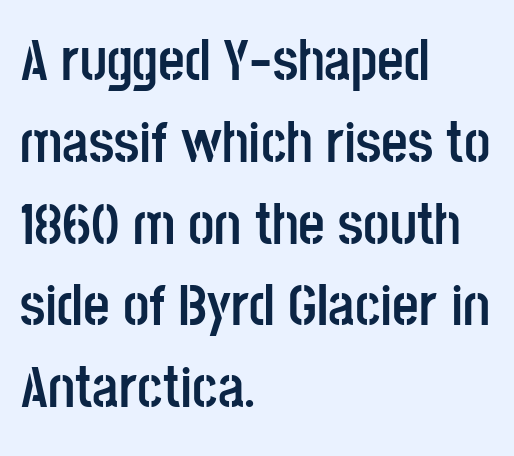
{"serif": "no", "italic": "no", "bold": "yes", "weight": "semibold", "width": "condensed", "stroke_contrast": "low", "x_height": "large", "monospaced": "no", "underline": "no", "align": "left", "line_spacing": "normal", "line_spacing_ratio": 1.41, "letter_spacing": "normal", "letter_spacing_em": 0.0, "glyph_px": 58}
